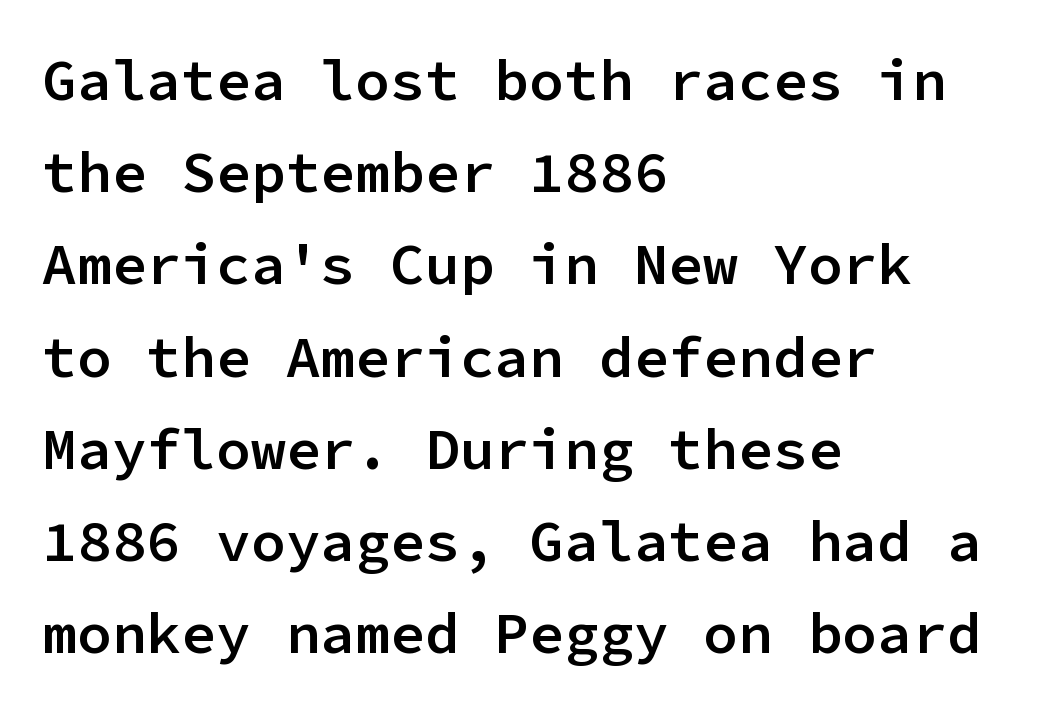
Font category for this specimen: sans-serif. Lines of text with bare space underneath. This is the regular roman posture of the typeface. This is the in-between weight designers call semibold or demi. These lines are rendered in a fixed-pitch font. The designer left line spacing at the default.
